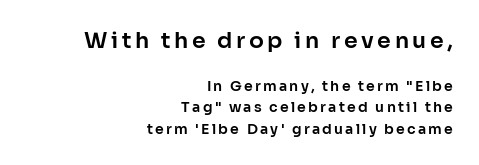
The image shows 22 px text type, upright; set right-aligned, normal line spacing (1.52x), not underlined; the first (top) block is 1.57x larger.
